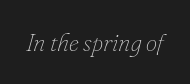
Q: Is the text bold? A: No.
Q: Is the text italic (slanted)? A: Yes, it leans right by about 16 degrees.
Q: Is the text underlined? A: No.
Q: Is the spacing between letters normal or unusually wide? A: Normal.
